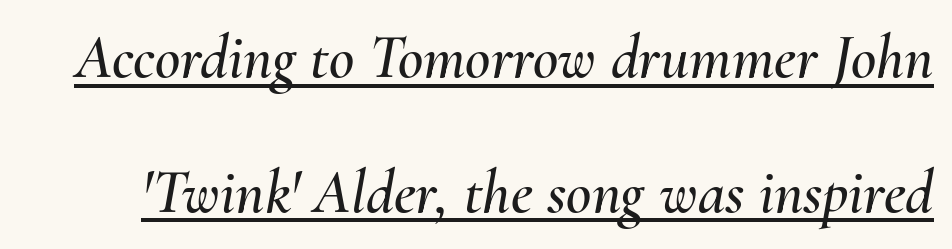
Letter spacing: default. Quick note: italic. Somebody hit Ctrl+U on this one — the words are underlined. Varying glyph widths throughout — classic text-font behaviour. Regarding leading, the lines here are spaced well apart.
